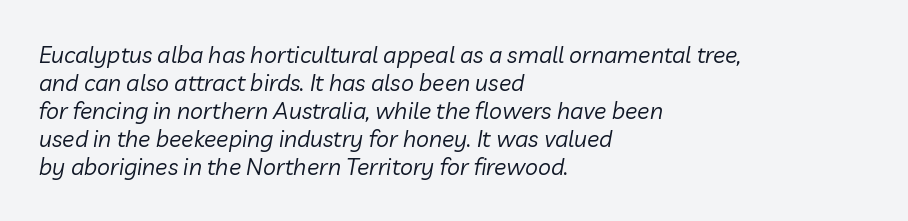
{"italic": "yes", "lean": "right", "slant_degrees": 10, "bold": "no", "underline": "no", "align": "left", "line_spacing_ratio": 1.22, "letter_spacing": "normal", "letter_spacing_em": 0.0, "glyph_px": 23}
